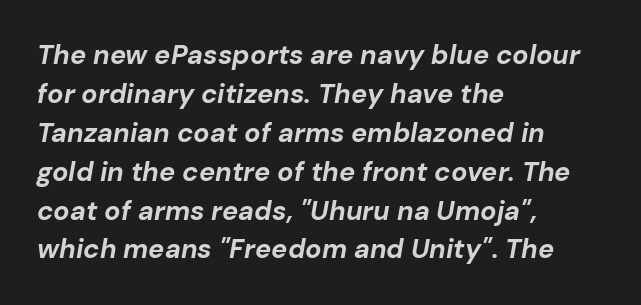
Q: Is the text bold? A: Yes.
Q: Is the text italic (slanted)? A: Yes, it leans right by about 10 degrees.
Q: Is the text underlined? A: No.
Q: How is the paragraph aligned? A: Left-aligned.
Q: Is the spacing between letters normal or unusually wide? A: Normal.
Q: Is the spacing between lines tight, normal or loose? A: Normal.
